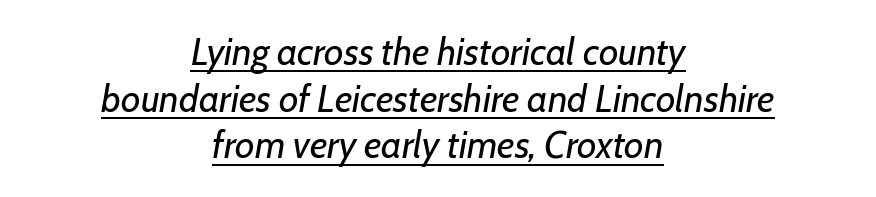
Q: Is the text bold? A: No.
Q: Is the text italic (slanted)? A: Yes, it leans right by about 7 degrees.
Q: Is the text underlined? A: Yes.
Q: How is the paragraph aligned? A: Centered.
Q: Is the spacing between letters normal or unusually wide? A: Normal.
Q: Width (condensed, normal, or wide)? A: Normal.
Q: Stroke contrast? A: Low.
Q: x-height? A: Medium.
Q: Monospaced? A: No.
